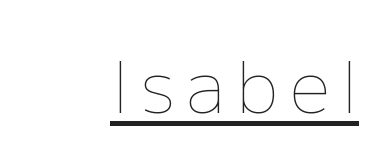
Q: Is the text bold? A: No.
Q: Is the text italic (slanted)? A: No, it is upright.
Q: Is the text underlined? A: Yes.
Q: Width (condensed, normal, or wide)? A: Normal.
Q: Stroke contrast? A: Low.
Q: x-height? A: Medium.
Q: Monospaced? A: No.
